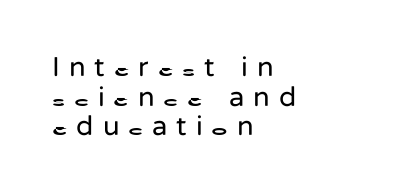
Q: Is the text bold? A: No.
Q: Is the text italic (slanted)? A: No, it is upright.
Q: Is the typeface a serif or a sans-serif typeface? A: Sans-serif.
Q: Is the text underlined? A: No.
Q: How is the paragraph aligned? A: Left-aligned.
Q: Is the spacing between letters normal or unusually wide? A: Unusually wide.
Q: Is the spacing between lines tight, normal or loose? A: Tight.
Q: Width (condensed, normal, or wide)? A: Normal.
Q: Stroke contrast? A: Low.
Q: x-height? A: Medium.
Q: Monospaced? A: No.
